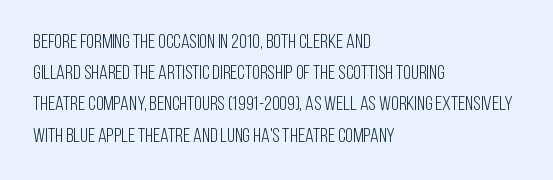
The image shows 20 px text type, upright; set left-aligned, normal line spacing (1.56x), normal letter spacing, not underlined.
